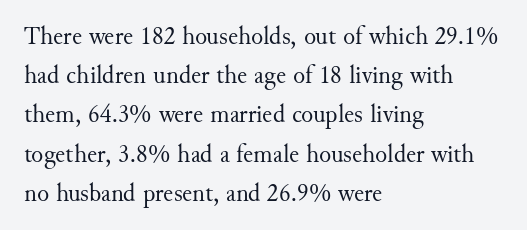
The image shows 25 px text type, upright; set left-aligned, normal line spacing (1.57x), normal letter spacing, not underlined.
